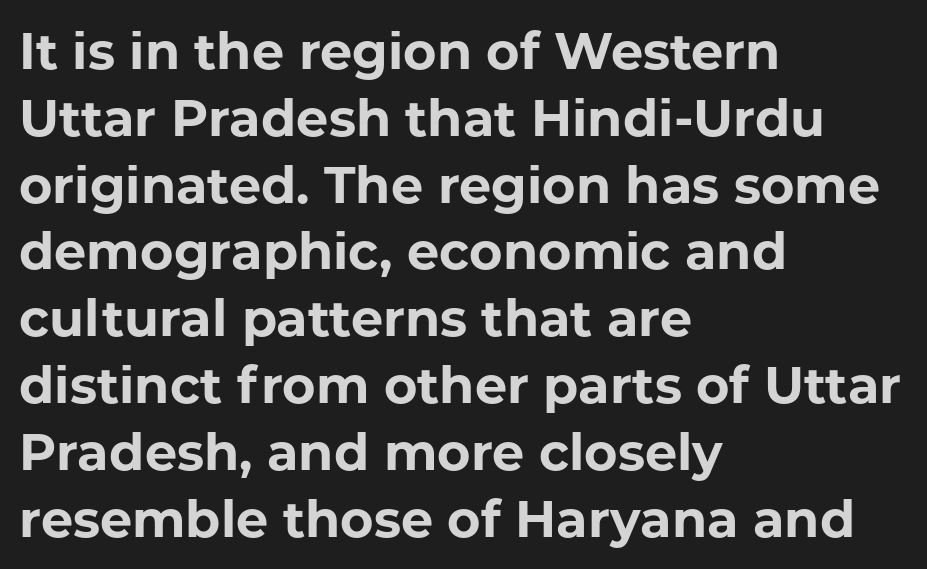
{"serif": "no", "italic": "no", "bold": "yes", "weight": "bold", "width": "normal", "stroke_contrast": "low", "x_height": "medium", "monospaced": "no", "underline": "no", "align": "left", "line_spacing": "normal", "line_spacing_ratio": 1.31, "letter_spacing": "normal", "letter_spacing_em": 0.0, "glyph_px": 51}
